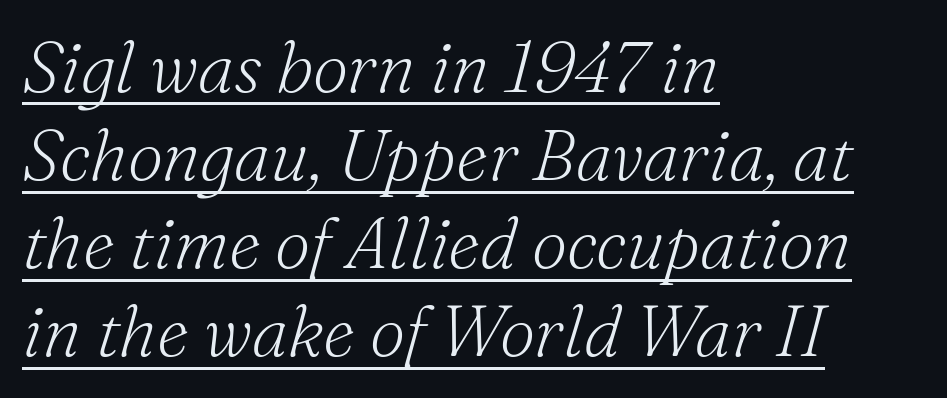
The image shows 71 px light serif type, italic (leaning right); set left-aligned, line spacing 1.24x, normal letter spacing, underlined; medium stroke contrast and a small x-height.
